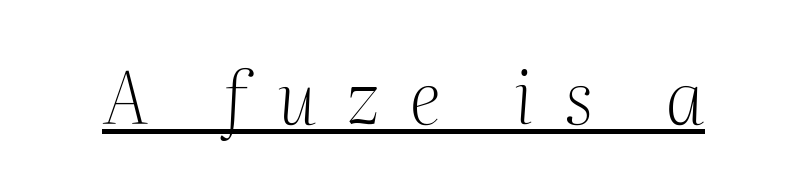
Q: Is the text bold? A: No.
Q: Is the text italic (slanted)? A: Yes, it leans right by about 2 degrees.
Q: Is the typeface a serif or a sans-serif typeface? A: Serif.
Q: Is the text underlined? A: Yes.
Q: Is the spacing between letters normal or unusually wide? A: Unusually wide.
Q: Width (condensed, normal, or wide)? A: Normal.
Q: Stroke contrast? A: Medium.
Q: x-height? A: Medium.
Q: Monospaced? A: No.
